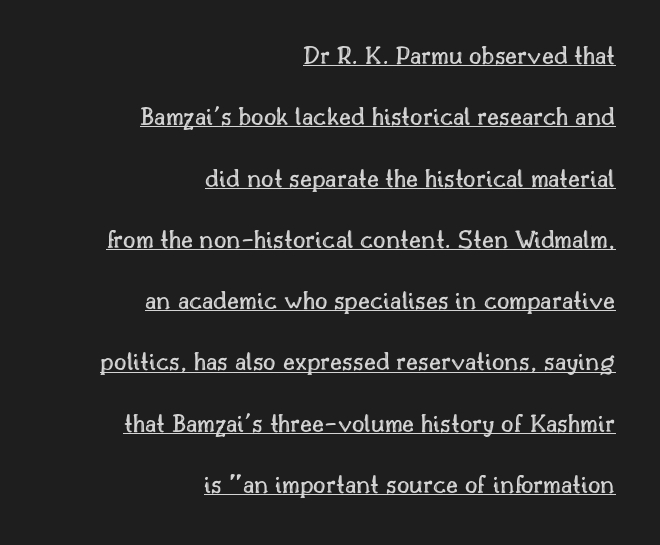
Q: Is the text italic (slanted)? A: No, it is upright.
Q: Is the text underlined? A: Yes.
Q: How is the paragraph aligned? A: Right-aligned.
Q: Is the spacing between letters normal or unusually wide? A: Normal.
Q: Is the spacing between lines tight, normal or loose? A: Loose.
